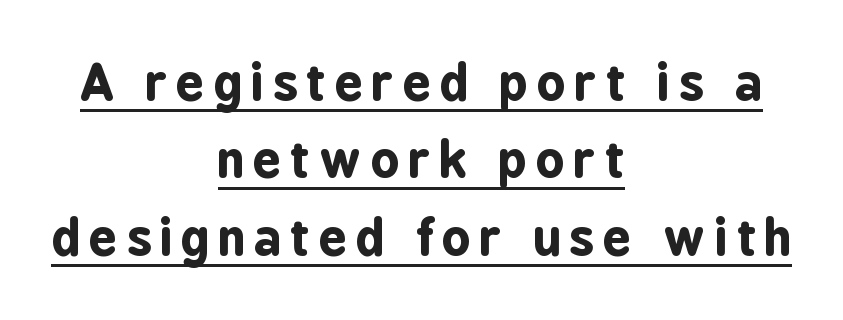
Q: Is the text bold? A: Yes.
Q: Is the text italic (slanted)? A: No, it is upright.
Q: Is the typeface a serif or a sans-serif typeface? A: Sans-serif.
Q: Is the text underlined? A: Yes.
Q: How is the paragraph aligned? A: Centered.
Q: Is the spacing between lines tight, normal or loose? A: Normal.
Q: Width (condensed, normal, or wide)? A: Condensed.
Q: Stroke contrast? A: Low.
Q: x-height? A: Medium.
Q: Monospaced? A: No.
